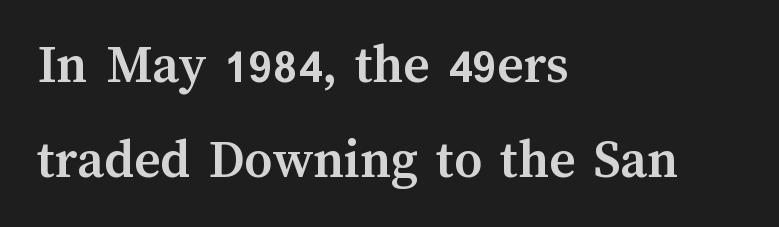
The image shows 56 px semibold type, upright; set left-aligned, normal line spacing (1.7x), normal letter spacing, not underlined; medium stroke contrast and a medium x-height.
